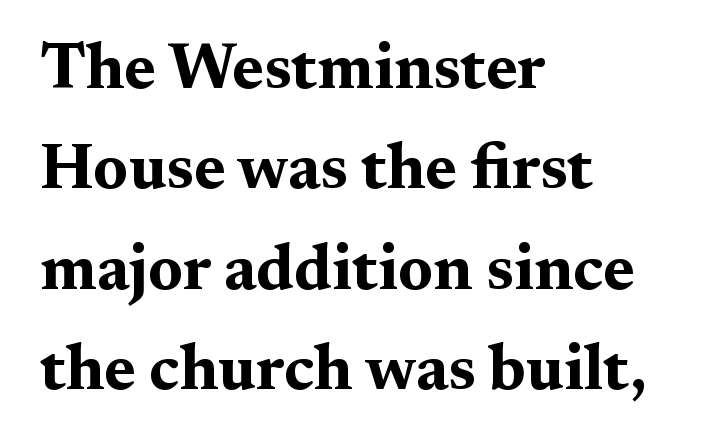
{"serif": "yes", "italic": "no", "bold": "yes", "weight": "bold", "width": "wide", "stroke_contrast": "medium", "x_height": "medium", "monospaced": "no", "underline": "no", "align": "left", "line_spacing": "normal", "line_spacing_ratio": 1.57, "letter_spacing": "normal", "letter_spacing_em": 0.0, "glyph_px": 64}
